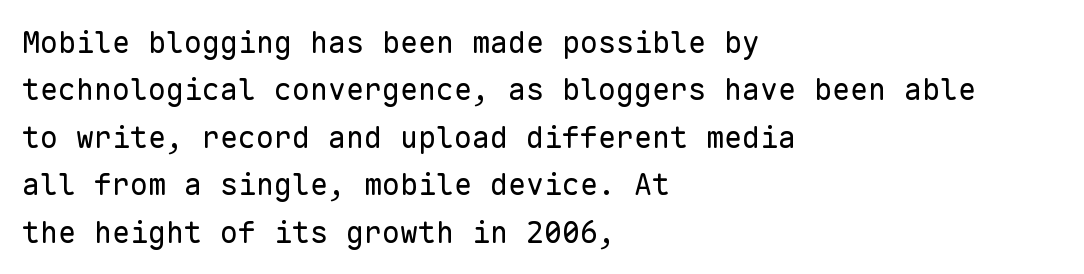
{"serif": "no", "italic": "no", "bold": "no", "weight": "regular", "width": "normal", "stroke_contrast": "low", "x_height": "medium", "monospaced": "yes", "underline": "no", "align": "left", "line_spacing": "normal", "line_spacing_ratio": 1.58, "letter_spacing": "normal", "letter_spacing_em": 0.0, "glyph_px": 30}
